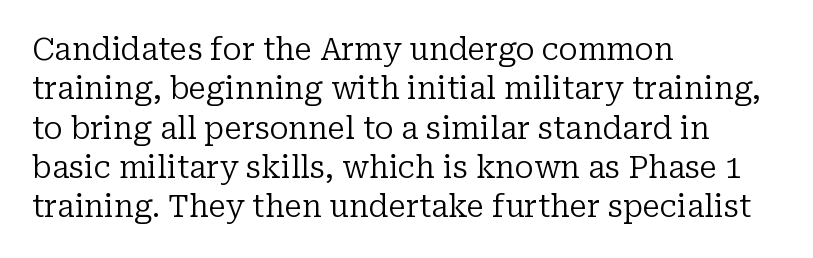
The image shows 30 px regular-weight serif type, upright; set left-aligned, normal line spacing (1.31x), normal letter spacing, not underlined; low stroke contrast and a medium x-height.
